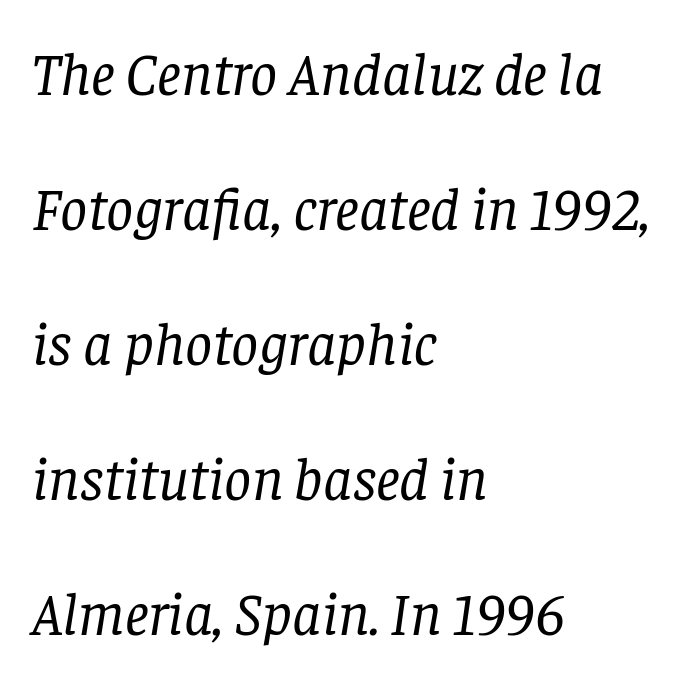
The image shows 60 px regular-weight serif type, italic (leaning right); set left-aligned, loose line spacing (2.25x), normal letter spacing, not underlined; low stroke contrast and a large x-height.
